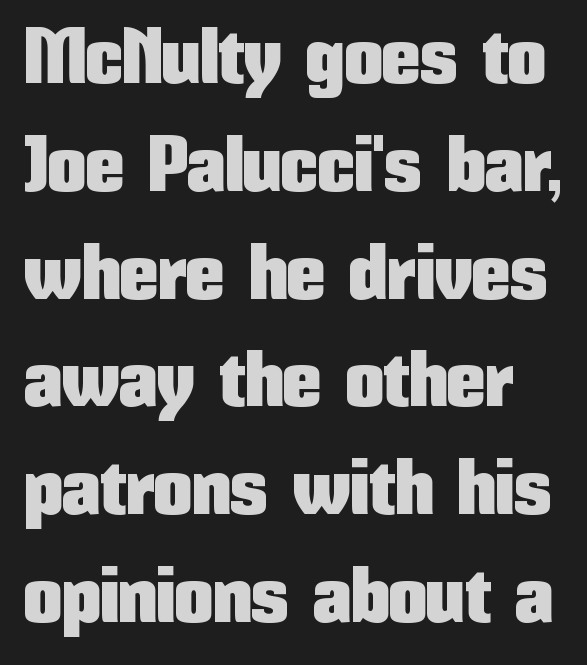
{"serif": "no", "italic": "no", "width": "condensed", "stroke_contrast": "low", "x_height": "medium", "monospaced": "no", "underline": "no", "line_spacing": "normal", "line_spacing_ratio": 1.4, "letter_spacing": "normal", "letter_spacing_em": 0.0, "glyph_px": 77}
